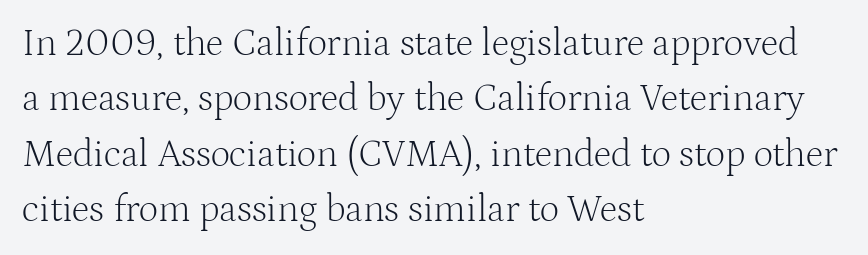
Q: Is the text bold? A: No.
Q: Is the text italic (slanted)? A: No, it is upright.
Q: Is the typeface a serif or a sans-serif typeface? A: Serif.
Q: Is the text underlined? A: No.
Q: How is the paragraph aligned? A: Left-aligned.
Q: Is the spacing between letters normal or unusually wide? A: Normal.
Q: Is the spacing between lines tight, normal or loose? A: Normal.
Q: Width (condensed, normal, or wide)? A: Normal.
Q: Stroke contrast? A: Medium.
Q: x-height? A: Medium.
Q: Monospaced? A: No.
